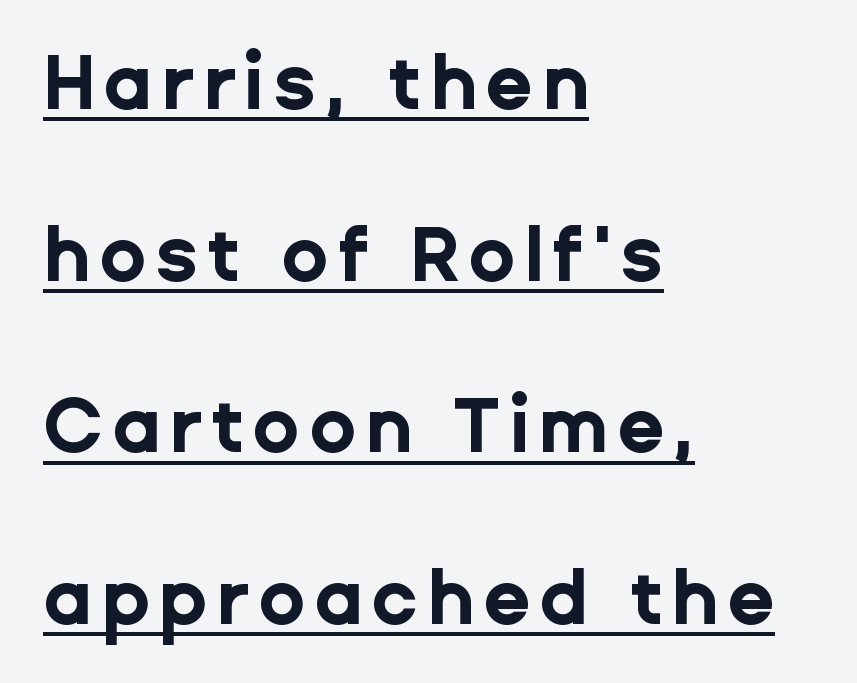
The type family on display is of the sans-serif kind. Italic: no, the glyphs are upright roman. Does the copy run flush right? No — it runs flush left. The rendering uses a bold face; every stroke is thick and dark. Looks like regular typesetting: each glyph gets only the width it needs. Vertically, the passage feels expansive, rows floating well apart.
